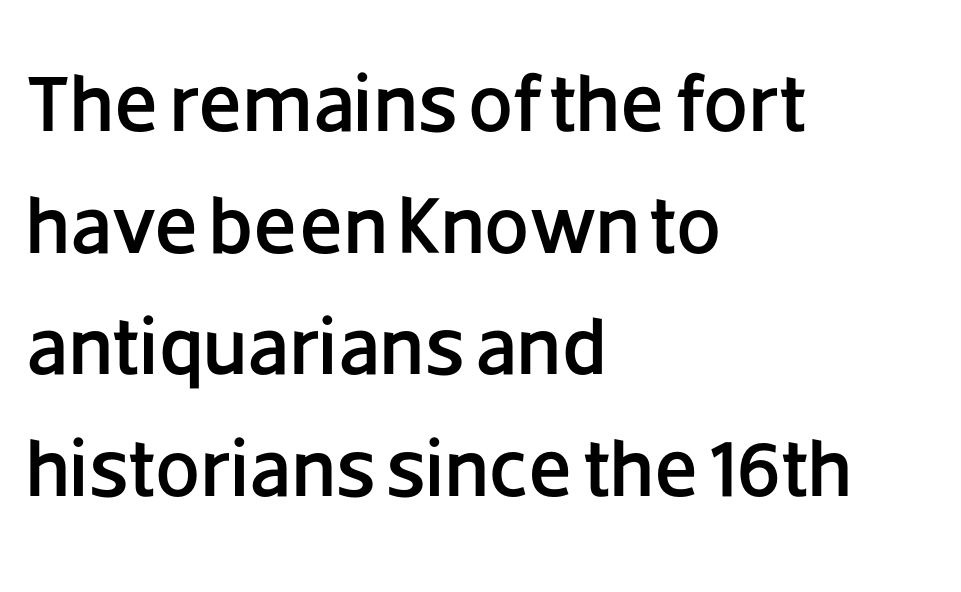
A typesetter would label this face a sans. You could not count columns in this text — the font is proportionally spaced. In terms of leading, this rendering sits right in the middle. Underline: absent.
